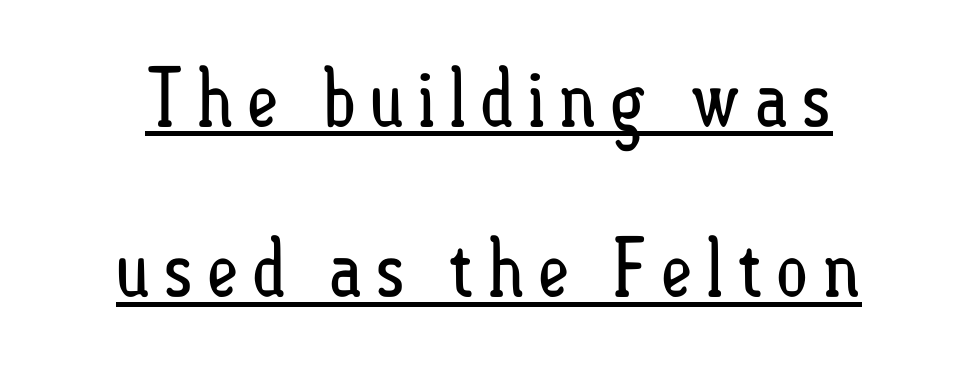
Q: Is the text bold? A: No.
Q: Is the text italic (slanted)? A: No, it is upright.
Q: Is the text underlined? A: Yes.
Q: How is the paragraph aligned? A: Centered.
Q: Is the spacing between lines tight, normal or loose? A: Loose.
Q: Width (condensed, normal, or wide)? A: Condensed.
Q: Stroke contrast? A: Low.
Q: x-height? A: Small.
Q: Monospaced? A: No.
